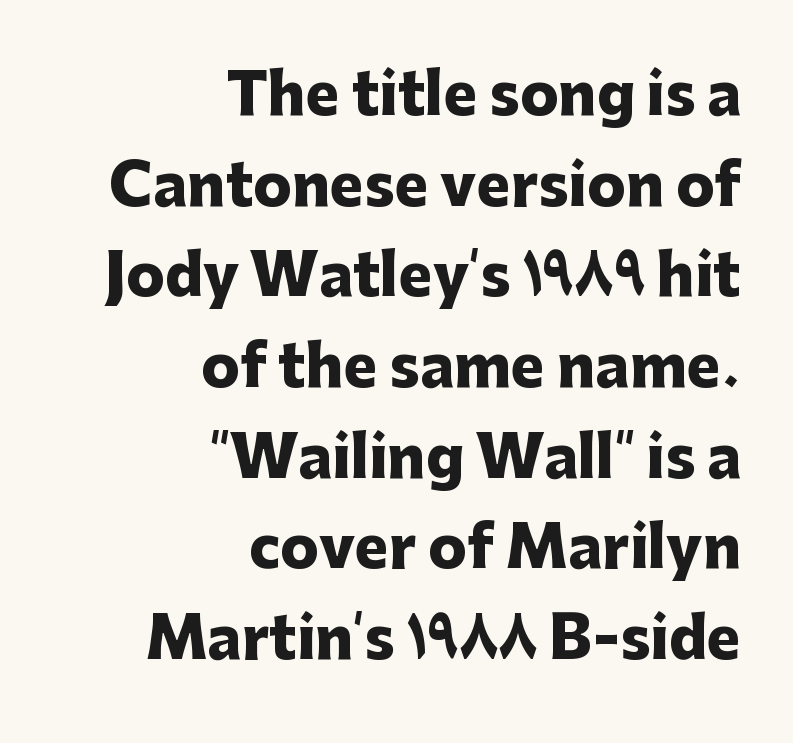
{"serif": "no", "italic": "no", "bold": "yes", "weight": "heavy", "width": "normal", "stroke_contrast": "low", "x_height": "medium", "monospaced": "no", "underline": "no", "align": "right", "line_spacing": "normal", "line_spacing_ratio": 1.59, "letter_spacing": "normal", "letter_spacing_em": 0.0, "glyph_px": 57}
